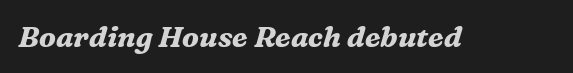
{"serif": "yes", "italic": "yes", "lean": "right", "slant_degrees": 16, "bold": "yes", "weight": "bold", "width": "normal", "stroke_contrast": "medium", "x_height": "medium", "monospaced": "no", "underline": "no", "letter_spacing": "normal", "letter_spacing_em": 0.0, "glyph_px": 29}
